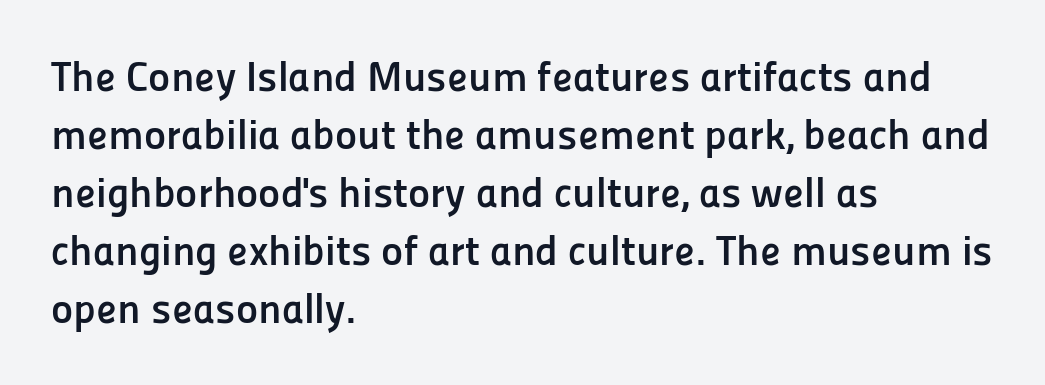
The letters advance in unequal steps, a hallmark of proportional type. You could call the tracking neutral — neither tight nor loose. Plain, unruled lines of type. These lines are composed in type without serifs. The leading is moderate, giving the passage an even texture.
